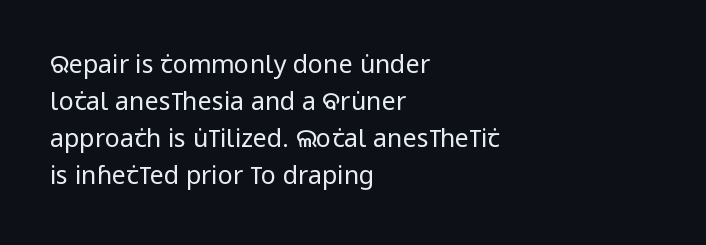
Q: Is the text bold? A: No.
Q: Is the text italic (slanted)? A: No, it is upright.
Q: Is the text underlined? A: No.
Q: How is the paragraph aligned? A: Left-aligned.
Q: Is the spacing between letters normal or unusually wide? A: Normal.
Q: Is the spacing between lines tight, normal or loose? A: Normal.
